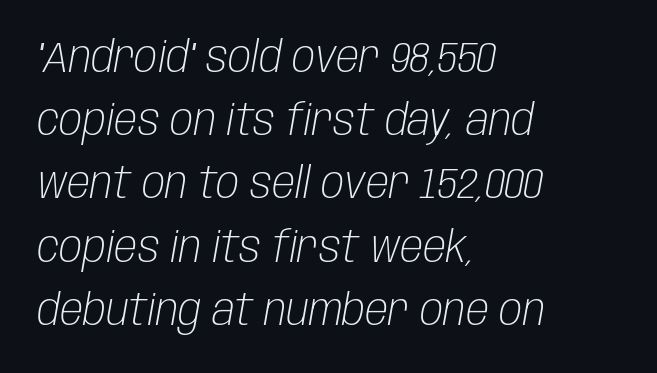
{"italic": "yes", "lean": "right", "slant_degrees": 10, "bold": "no", "weight": "light", "width": "condensed", "stroke_contrast": "low", "x_height": "large", "monospaced": "no", "underline": "no", "align": "left", "line_spacing": "normal", "line_spacing_ratio": 1.47, "letter_spacing": "normal", "letter_spacing_em": 0.0, "glyph_px": 43}
